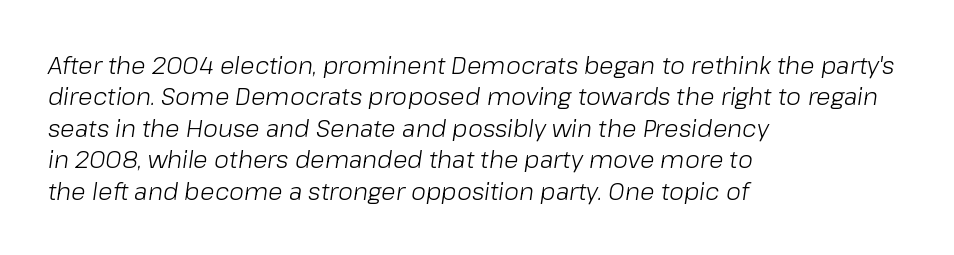
{"italic": "yes", "lean": "right", "slant_degrees": 8, "bold": "no", "underline": "no", "align": "left", "line_spacing": "normal", "line_spacing_ratio": 1.31, "letter_spacing": "normal", "letter_spacing_em": 0.0, "glyph_px": 24}
